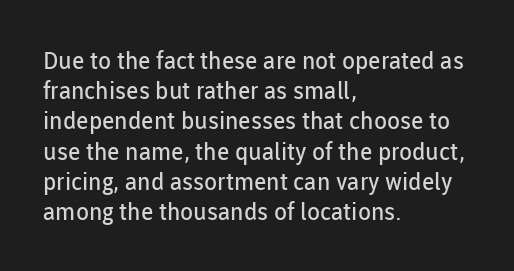
The weight would be labelled regular, book, light, or lighter still. Every stem runs plumb, perpendicular to the baseline. Descender tails drop into unmarked territory. One glance says typical: line gaps are just what's usual.
